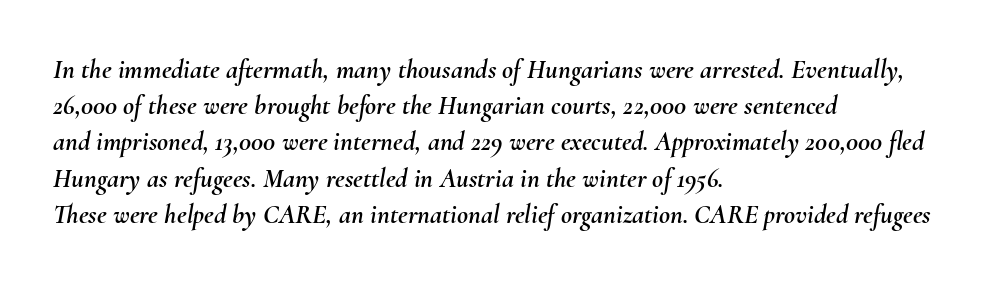
An italicized treatment has been applied to the whole sample. If you drew a ruler down the left edge, every line would touch it. Beneath every word, the page is bare. In terms of leading, this rendering sits right in the middle.
